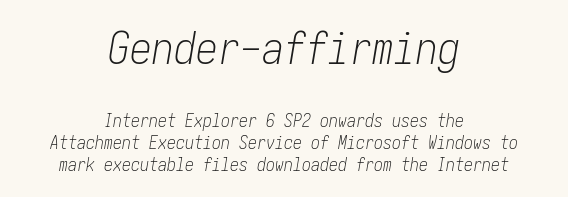
{"italic": "yes", "lean": "right", "slant_degrees": 10, "bold": "no", "weight": "light", "width": "condensed", "stroke_contrast": "low", "x_height": "medium", "underline": "no", "align": "center", "line_spacing_ratio": 1.21, "letter_spacing": "normal", "letter_spacing_em": 0.0, "larger_block": "first", "size_ratio": 2.44, "glyph_px": 44}
